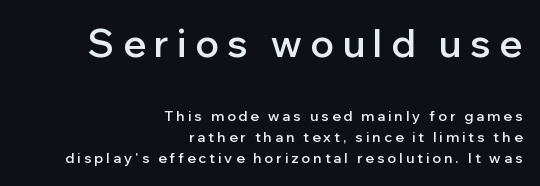
Look at the glyph heights: the upper group is clearly the bigger setting. Words appear elongated and porous because spacing is wide. Think of a printed novel: that variable character pitch is what you see here. This block has exactly the height ordinary leading produces. Nothing sits at the stroke ends, so this counts as sans-serif.
